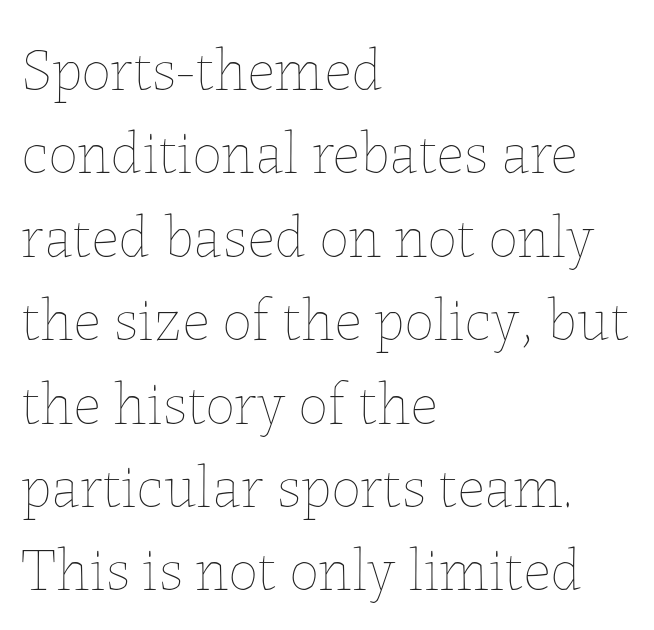
The passage shown is not bold in any degree. Typeset ragged right — the left edge is the straight one. Only glyphs here, with clear space below each row. This sample uses an upright cut, with every glyph sitting square on the baseline. Spacing verdict: proportional, widths tailored to each character. Leading: standard.
